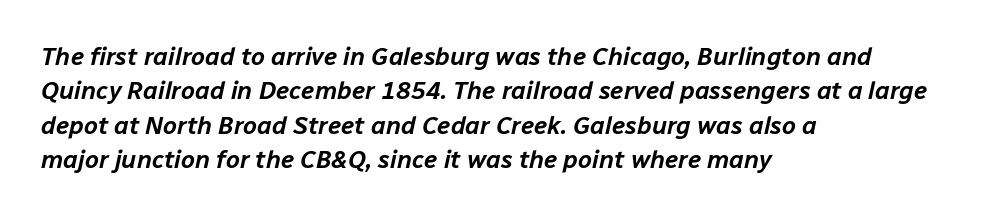
Q: Is the text italic (slanted)? A: Yes, it leans right by about 12 degrees.
Q: Is the text underlined? A: No.
Q: How is the paragraph aligned? A: Left-aligned.
Q: Is the spacing between letters normal or unusually wide? A: Normal.
Q: Is the spacing between lines tight, normal or loose? A: Normal.
